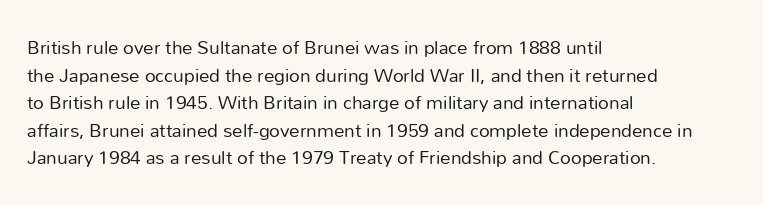
Teacher's note: observe the even left margin — that is flush-left alignment. The line texture is even and compact thanks to regular tracking. The lettering stays uniformly vertical, giving the passage a roman look. The baseline area is clear.
